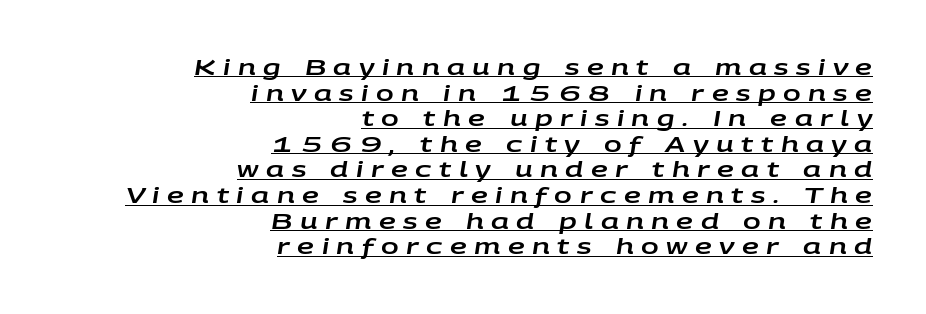
Q: Is the text italic (slanted)? A: Yes, it leans right by about 9 degrees.
Q: Is the text underlined? A: Yes.
Q: How is the paragraph aligned? A: Right-aligned.
Q: Is the spacing between letters normal or unusually wide? A: Unusually wide.
